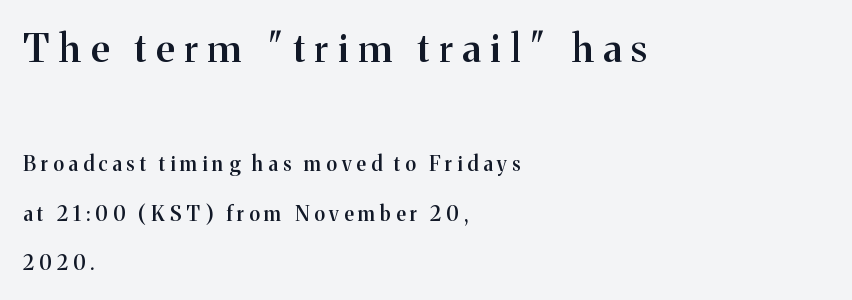
Q: Is the text bold? A: Semi-bold.
Q: Is the text italic (slanted)? A: No, it is upright.
Q: Is the typeface a serif or a sans-serif typeface? A: Serif.
Q: Is the text underlined? A: No.
Q: How is the paragraph aligned? A: Left-aligned.
Q: Is the spacing between letters normal or unusually wide? A: Unusually wide.
Q: Is the spacing between lines tight, normal or loose? A: Loose.
Q: Which block of text is set in a larger size, the first (top) or the second (bottom)? A: The first (top) one.
Q: Width (condensed, normal, or wide)? A: Normal.
Q: Stroke contrast? A: Medium.
Q: x-height? A: Medium.
Q: Monospaced? A: No.
